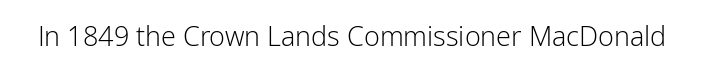
Has an underline been added? It has not. The type is set solid horizontally, with unmodified tracking. The characters are drawn with everyday or finer stroke widths. Every character sits straight up, as roman type does.
